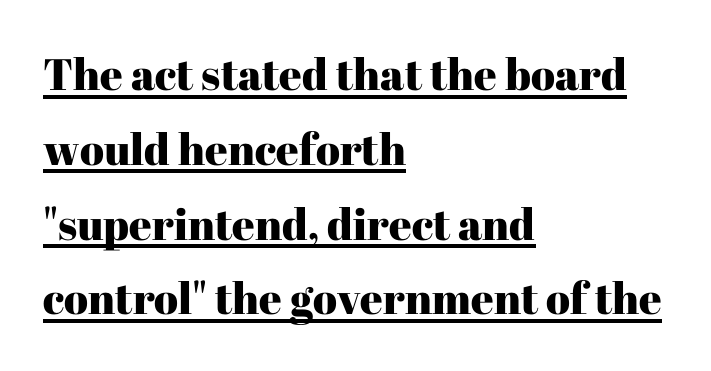
Style check: upright. Spacing verdict: proportional, widths tailored to each character. Does a line run under the words? Yes, clearly. Honestly, the letter spacing is just normal — you wouldn't notice it. The line-height multiplier appears to be the usual default. The lines in this sample share a left origin and differ only in where they stop.
